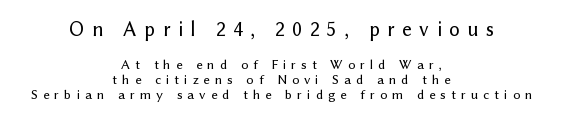
Line starts and ends both wander, symmetrically. The letters in the upper block stand taller than those in the block below. You could barely slide anything between these rows. The gap between lines stays unmarked.
